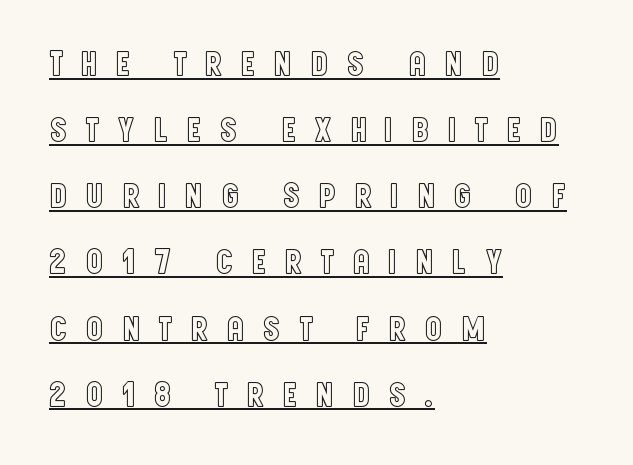
{"italic": "no", "width": "condensed", "x_height": "large", "monospaced": "no", "underline": "yes", "align": "left", "line_spacing_ratio": 1.89, "letter_spacing": "wide", "letter_spacing_em": 0.5, "glyph_px": 35}
